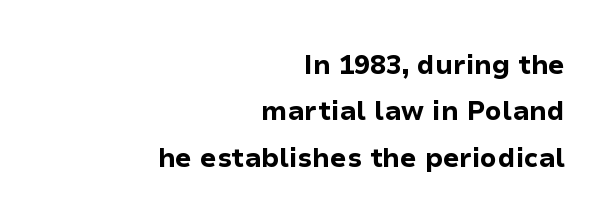
The image shows 26 px bold type, upright; set right-aligned, line spacing 1.78x, normal letter spacing, not underlined.
